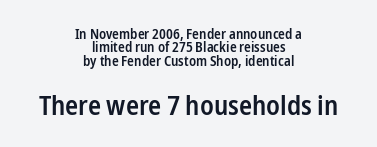
Typesetter's note: demi weight, one step under bold. Anything drawn beneath the words? Only blank space. No italicization has been applied; the sample stays upright. A typesetter would call this zero additional tracking.
